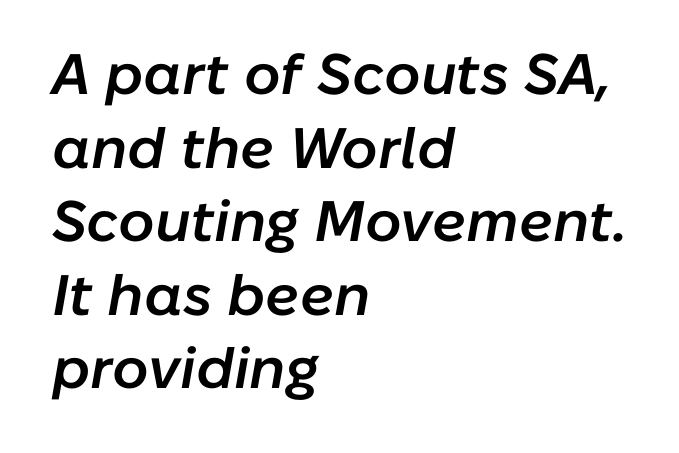
Q: Is the text bold? A: Semi-bold.
Q: Is the text italic (slanted)? A: Yes, it leans right by about 10 degrees.
Q: Is the text underlined? A: No.
Q: How is the paragraph aligned? A: Left-aligned.
Q: Is the spacing between letters normal or unusually wide? A: Normal.
Q: Is the spacing between lines tight, normal or loose? A: Normal.
Q: Width (condensed, normal, or wide)? A: Normal.
Q: Stroke contrast? A: Low.
Q: x-height? A: Medium.
Q: Monospaced? A: No.
